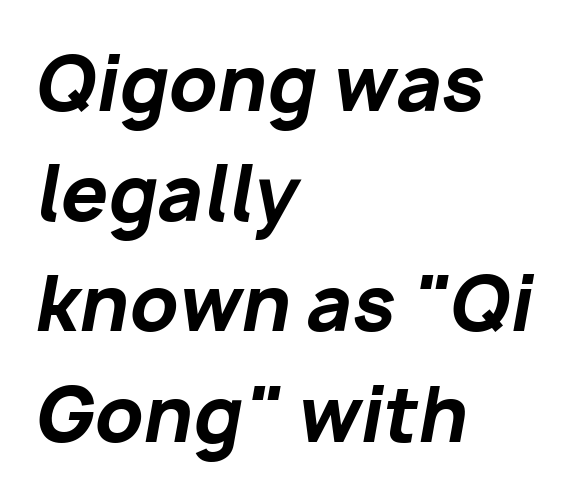
Q: Is the text bold? A: Yes.
Q: Is the text italic (slanted)? A: Yes, it leans right by about 10 degrees.
Q: Is the text underlined? A: No.
Q: How is the paragraph aligned? A: Left-aligned.
Q: Is the spacing between letters normal or unusually wide? A: Normal.
Q: Is the spacing between lines tight, normal or loose? A: Normal.
Q: Width (condensed, normal, or wide)? A: Normal.
Q: Stroke contrast? A: Low.
Q: x-height? A: Medium.
Q: Monospaced? A: No.
